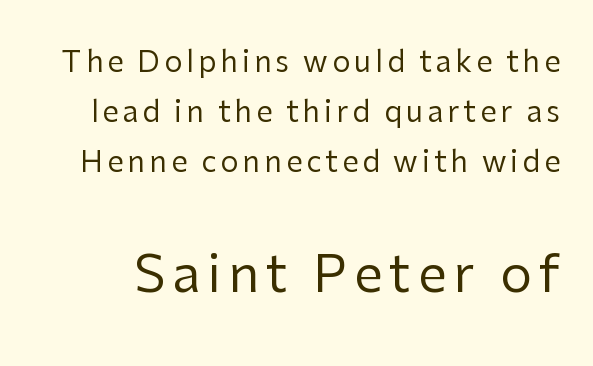
{"serif": "no", "italic": "no", "bold": "no", "weight": "regular", "width": "normal", "stroke_contrast": "low", "x_height": "medium", "monospaced": "no", "underline": "no", "line_spacing_ratio": 1.73, "larger_block": "second", "size_ratio": 1.76, "glyph_px": 51}
